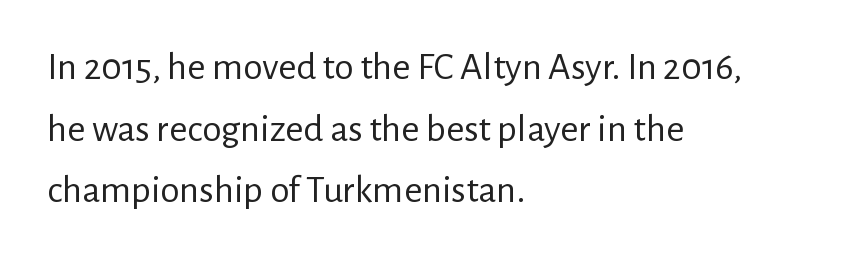
No letter is thick-stroked: the sample isn't bold. A bare baseline throughout the passage. Every stem runs plumb, perpendicular to the baseline. This is sans-serif lettering, the kind often seen on screens and signage. Evenly set lines give the paragraph a standard silhouette. Caption: standard tracking, unaltered.
